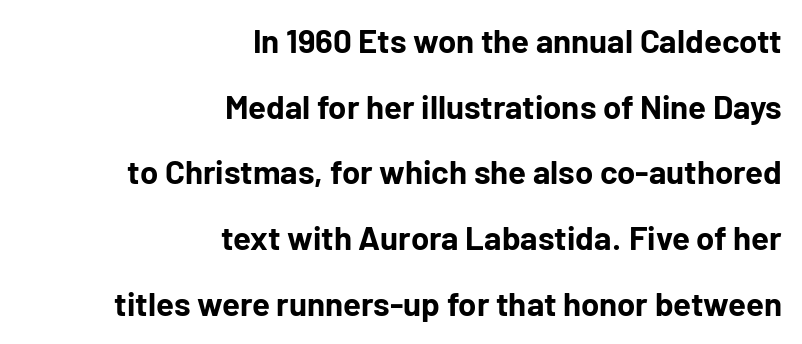
Q: Is the text bold? A: Yes.
Q: Is the text italic (slanted)? A: No, it is upright.
Q: Is the typeface a serif or a sans-serif typeface? A: Sans-serif.
Q: Is the text underlined? A: No.
Q: How is the paragraph aligned? A: Right-aligned.
Q: Is the spacing between letters normal or unusually wide? A: Normal.
Q: Is the spacing between lines tight, normal or loose? A: Loose.
Q: Width (condensed, normal, or wide)? A: Normal.
Q: Stroke contrast? A: Low.
Q: x-height? A: Medium.
Q: Monospaced? A: No.
